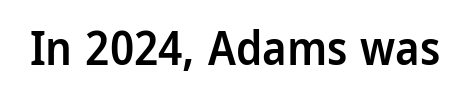
{"serif": "no", "italic": "no", "bold": "semi", "weight": "semibold", "width": "normal", "stroke_contrast": "low", "x_height": "medium", "monospaced": "no", "underline": "no", "letter_spacing": "normal", "letter_spacing_em": 0.0, "glyph_px": 46}
